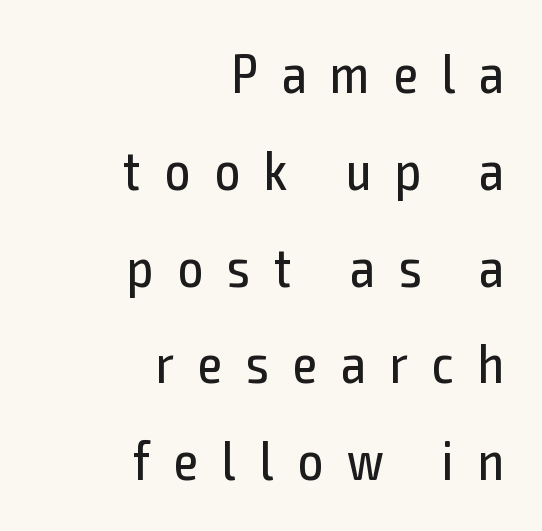
{"serif": "no", "italic": "no", "bold": "no", "weight": "regular", "width": "condensed", "x_height": "medium", "monospaced": "no", "underline": "no", "align": "right", "line_spacing_ratio": 1.76, "letter_spacing": "wide", "letter_spacing_em": 0.44, "glyph_px": 55}
